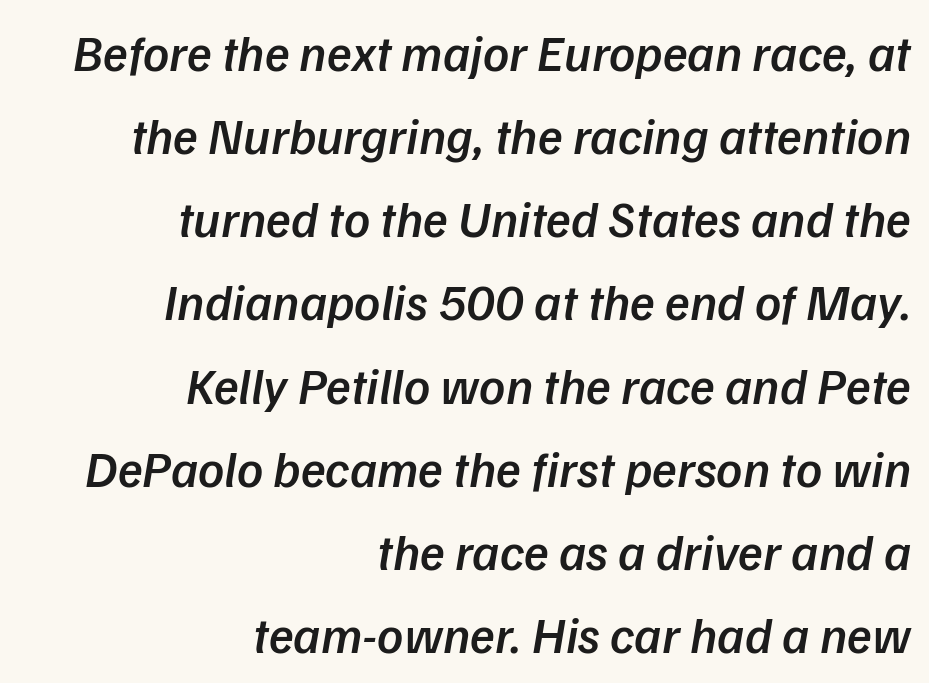
Q: Is the text bold? A: Semi-bold.
Q: Is the text italic (slanted)? A: Yes, it leans right by about 9 degrees.
Q: Is the text underlined? A: No.
Q: How is the paragraph aligned? A: Right-aligned.
Q: Is the spacing between letters normal or unusually wide? A: Normal.
Q: Is the spacing between lines tight, normal or loose? A: Normal.
Q: Width (condensed, normal, or wide)? A: Normal.
Q: Stroke contrast? A: Low.
Q: x-height? A: Medium.
Q: Monospaced? A: No.
